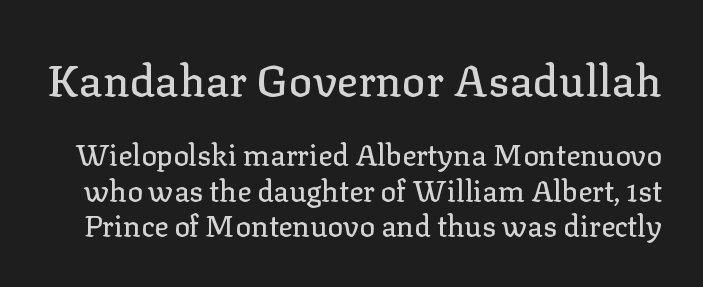
What kind of face is this? One with serifs. Look at the tracking — it's just the regular setting, nothing added. Compare the two chunks: the upper has the greater cap height. A typesetter would call this proportional, since set widths differ per character. The words here are not underlined.
